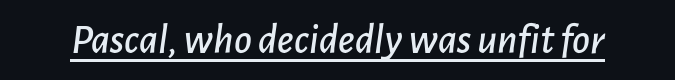
{"italic": "yes", "lean": "right", "slant_degrees": 7, "width": "normal", "stroke_contrast": "low", "x_height": "medium", "monospaced": "no", "underline": "yes", "letter_spacing": "normal", "letter_spacing_em": 0.0, "glyph_px": 43}
